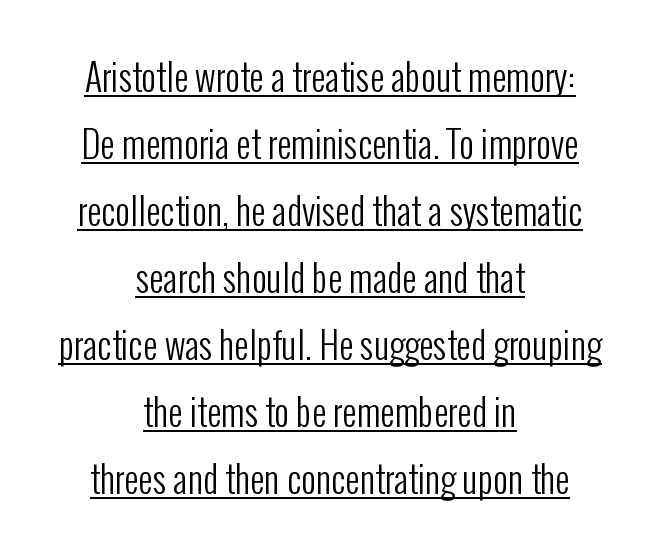
The image shows 36 px regular-weight, condensed sans-serif type, upright; set centered, line spacing 1.86x, normal letter spacing, underlined; low stroke contrast and a medium x-height.
